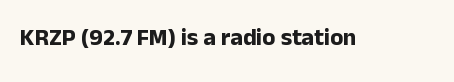
The image shows 24 px bold type, upright; set normal letter spacing, not underlined.
